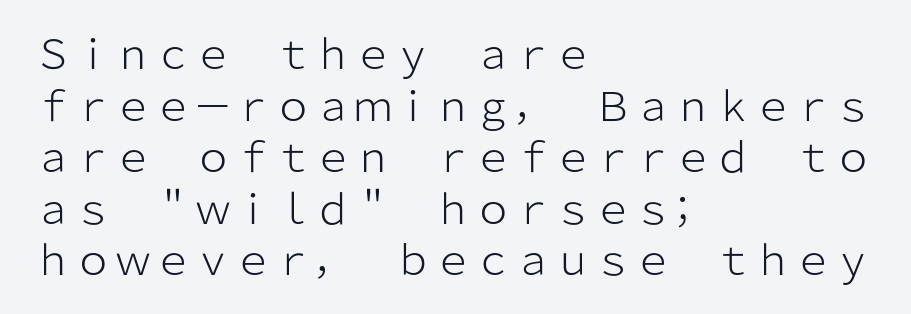
The image shows 40 px light sans-serif type, upright; set left-aligned, normal line spacing (1.29x), normal letter spacing, not underlined; low stroke contrast and a medium x-height.
